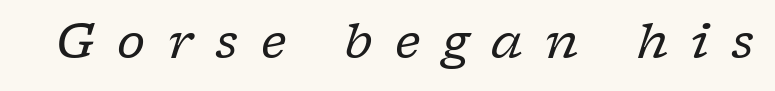
Q: Is the text bold? A: No.
Q: Is the text italic (slanted)? A: Yes, it leans right by about 17 degrees.
Q: Is the typeface a serif or a sans-serif typeface? A: Serif.
Q: Is the text underlined? A: No.
Q: Is the spacing between letters normal or unusually wide? A: Unusually wide.
Q: Width (condensed, normal, or wide)? A: Normal.
Q: Stroke contrast? A: Low.
Q: x-height? A: Medium.
Q: Monospaced? A: No.
